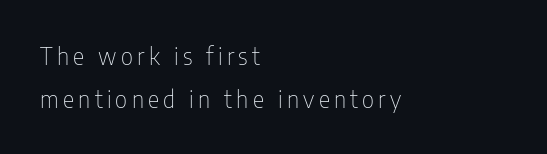
Posture: vertical. Horizontally, the lines are justified to the leading edge only. The typesetting does not lean heavy: it is not bold. Decoration check: the copy has no underline.
